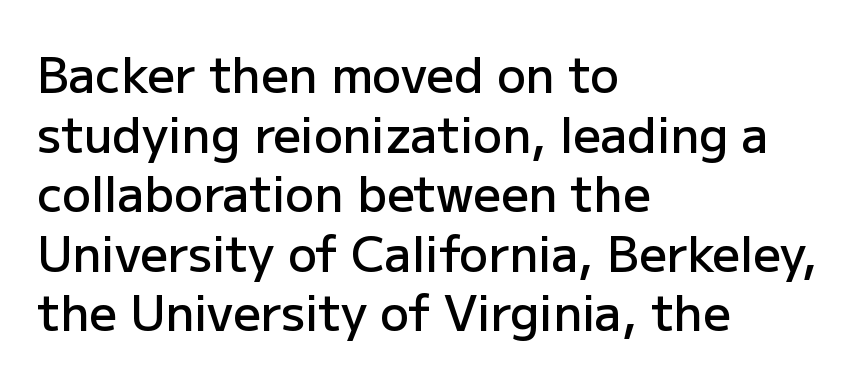
Q: Is the text bold? A: Semi-bold.
Q: Is the text italic (slanted)? A: No, it is upright.
Q: Is the typeface a serif or a sans-serif typeface? A: Sans-serif.
Q: Is the text underlined? A: No.
Q: How is the paragraph aligned? A: Left-aligned.
Q: Is the spacing between letters normal or unusually wide? A: Normal.
Q: Width (condensed, normal, or wide)? A: Normal.
Q: Stroke contrast? A: Low.
Q: x-height? A: Medium.
Q: Monospaced? A: No.
